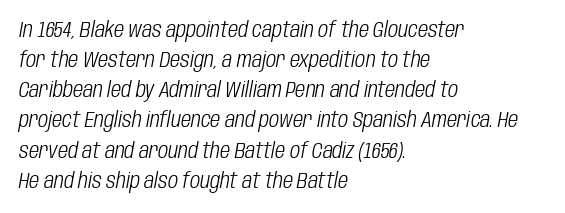
Does extra space separate the letters? No, they use regular spacing. These lines were composed using italics. Summary of vertical rhythm: regular, with standard interline spacing. The rag falls on the right side of this text block. Weight: not bold — regular or lighter.
